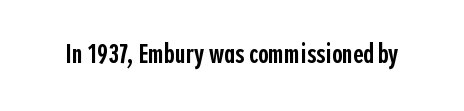
The image shows 28 px semibold, condensed sans-serif type, upright; set normal letter spacing, not underlined; a medium x-height.
